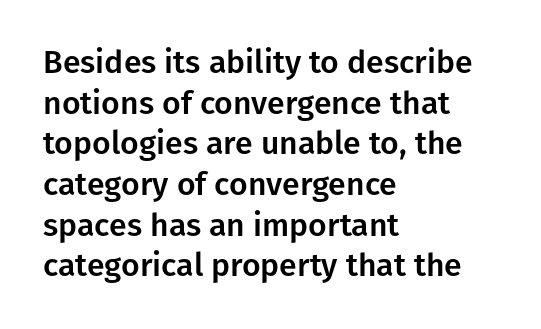
Type without underlining. Does extra space separate the letters? No, they use regular spacing. How would I describe the line gaps? Plain and ordinary. The passage shown is typeset with a sans-serif family. Do the characters align in a grid? No, the font is proportional. Is the block centered? No — it sits flush against the left margin.
